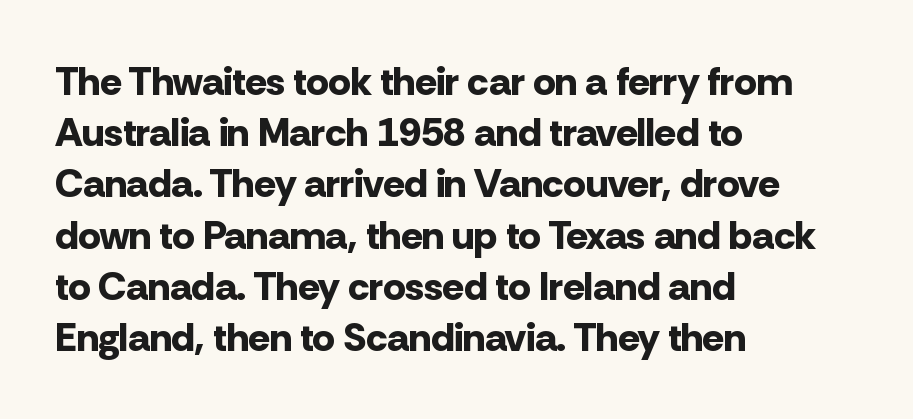
The image shows 40 px bold sans-serif type, upright; set left-aligned, normal line spacing (1.28x), normal letter spacing, not underlined; low stroke contrast and a medium x-height.
